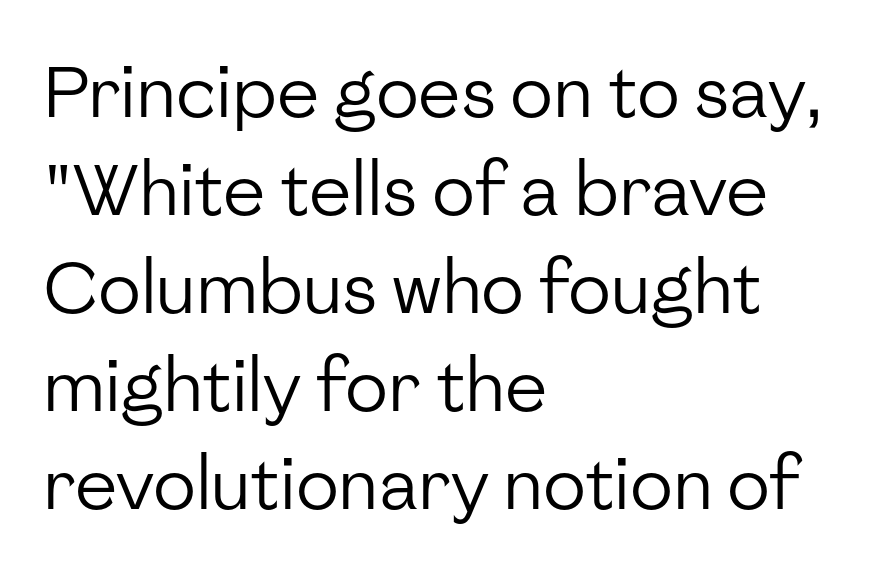
The image shows 71 px regular-weight sans-serif type, upright; set left-aligned, normal line spacing (1.38x), normal letter spacing, not underlined; low stroke contrast and a medium x-height.
